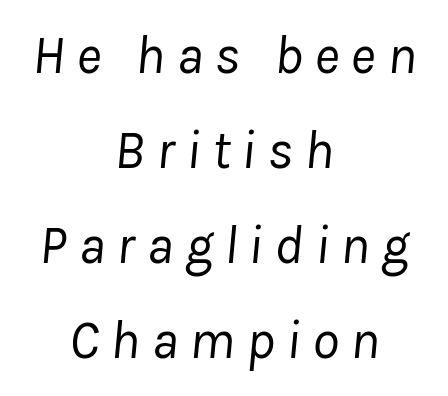
{"italic": "yes", "lean": "right", "slant_degrees": 8, "bold": "no", "weight": "regular", "width": "normal", "stroke_contrast": "low", "x_height": "medium", "monospaced": "no", "underline": "no", "align": "center", "line_spacing_ratio": 1.76, "letter_spacing": "wide", "letter_spacing_em": 0.21, "glyph_px": 54}
